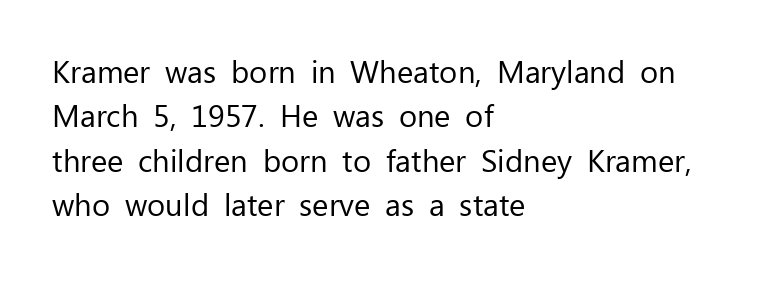
Q: Is the text bold? A: No.
Q: Is the text italic (slanted)? A: No, it is upright.
Q: Is the typeface a serif or a sans-serif typeface? A: Sans-serif.
Q: Is the text underlined? A: No.
Q: How is the paragraph aligned? A: Left-aligned.
Q: Is the spacing between letters normal or unusually wide? A: Normal.
Q: Is the spacing between lines tight, normal or loose? A: Normal.
Q: Width (condensed, normal, or wide)? A: Normal.
Q: Stroke contrast? A: Low.
Q: x-height? A: Medium.
Q: Monospaced? A: No.
